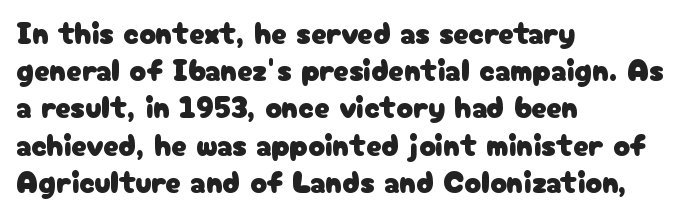
{"serif": "no", "italic": "no", "width": "normal", "stroke_contrast": "low", "x_height": "medium", "monospaced": "no", "underline": "no", "align": "left", "line_spacing_ratio": 1.2, "letter_spacing": "normal", "letter_spacing_em": 0.0, "glyph_px": 31}
